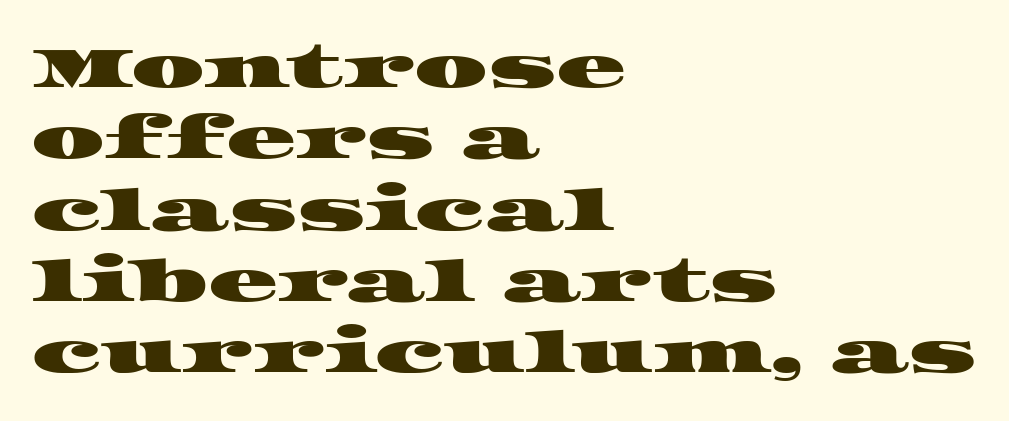
Q: Is the typeface a serif or a sans-serif typeface? A: Serif.
Q: Is the text underlined? A: No.
Q: How is the paragraph aligned? A: Left-aligned.
Q: Is the spacing between letters normal or unusually wide? A: Normal.
Q: Width (condensed, normal, or wide)? A: Wide.
Q: Stroke contrast? A: High.
Q: x-height? A: Large.
Q: Monospaced? A: No.
